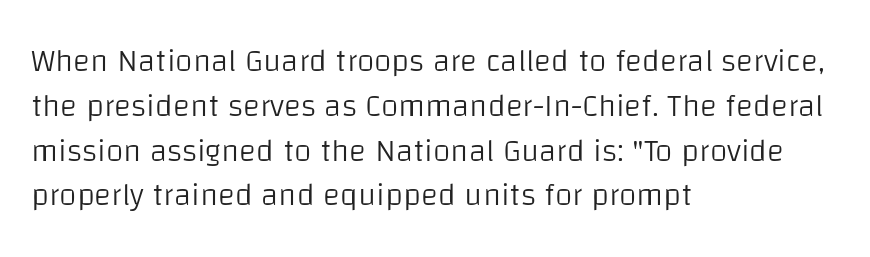
{"serif": "no", "italic": "no", "bold": "no", "weight": "light", "width": "normal", "stroke_contrast": "low", "x_height": "large", "monospaced": "no", "underline": "no", "align": "left", "line_spacing": "normal", "line_spacing_ratio": 1.4, "letter_spacing": "normal", "letter_spacing_em": 0.0, "glyph_px": 32}
